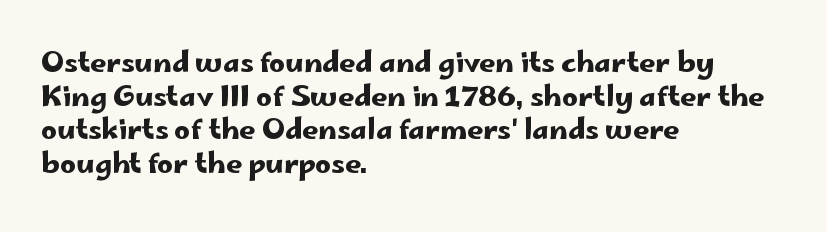
Q: Is the text italic (slanted)? A: No, it is upright.
Q: Is the typeface a serif or a sans-serif typeface? A: Sans-serif.
Q: Is the text underlined? A: No.
Q: How is the paragraph aligned? A: Left-aligned.
Q: Is the spacing between letters normal or unusually wide? A: Normal.
Q: Width (condensed, normal, or wide)? A: Wide.
Q: Stroke contrast? A: Low.
Q: x-height? A: Small.
Q: Monospaced? A: No.
